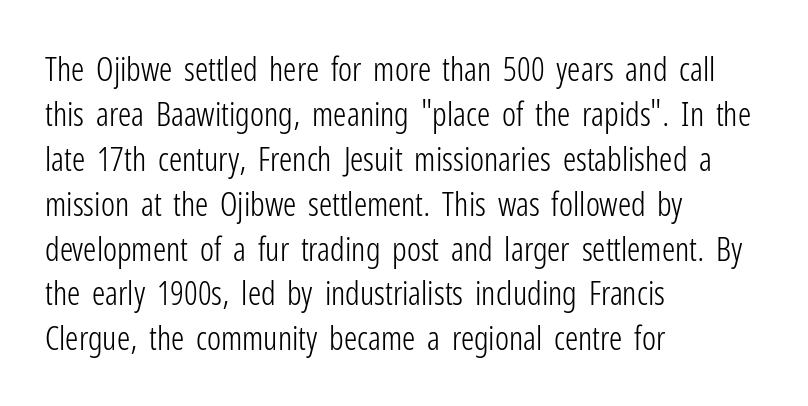
The image shows 33 px light, condensed sans-serif type, upright; set left-aligned, normal line spacing (1.36x), normal letter spacing, not underlined; low stroke contrast and a medium x-height.
